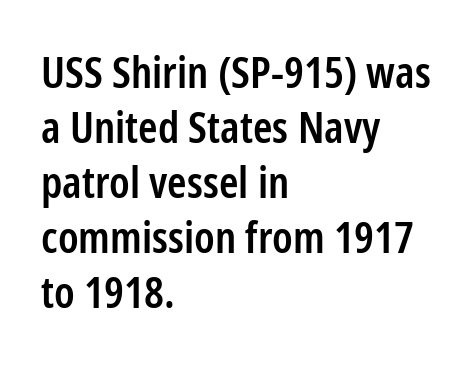
{"serif": "no", "italic": "no", "bold": "semi", "weight": "semibold", "width": "condensed", "stroke_contrast": "low", "x_height": "medium", "monospaced": "no", "underline": "no", "align": "left", "line_spacing": "normal", "line_spacing_ratio": 1.25, "letter_spacing": "normal", "letter_spacing_em": 0.0, "glyph_px": 44}
